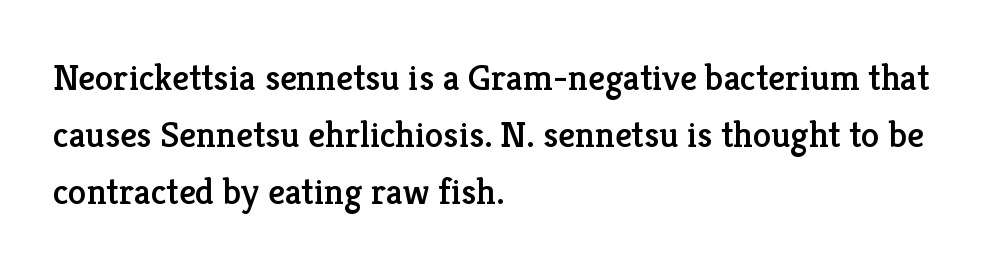
Q: Is the text italic (slanted)? A: No, it is upright.
Q: Is the typeface a serif or a sans-serif typeface? A: Serif.
Q: Is the text underlined? A: No.
Q: How is the paragraph aligned? A: Left-aligned.
Q: Is the spacing between letters normal or unusually wide? A: Normal.
Q: Is the spacing between lines tight, normal or loose? A: Normal.
Q: Width (condensed, normal, or wide)? A: Normal.
Q: Stroke contrast? A: Low.
Q: x-height? A: Medium.
Q: Monospaced? A: No.
